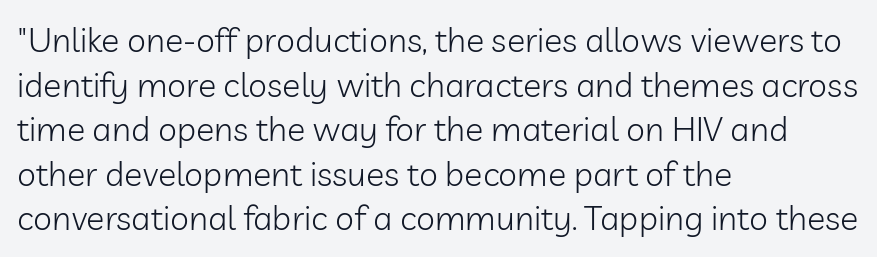
Honestly, there is no underline to notice here at all. A typesetter would label this face a sans. Honestly, the row spacing looks completely unremarkable. Think of a printed novel: that variable character pitch is what you see here. This rendering uses left alignment, leaving the right contour irregular. Counters stay open thanks to moderate or lighter strokes.
